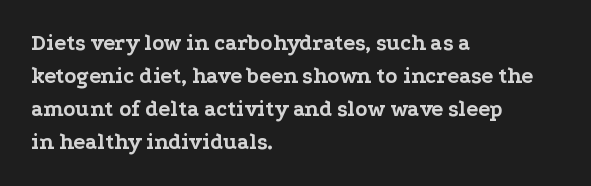
Q: Is the text bold? A: Yes.
Q: Is the text italic (slanted)? A: No, it is upright.
Q: Is the text underlined? A: No.
Q: How is the paragraph aligned? A: Left-aligned.
Q: Is the spacing between letters normal or unusually wide? A: Normal.
Q: Is the spacing between lines tight, normal or loose? A: Normal.
